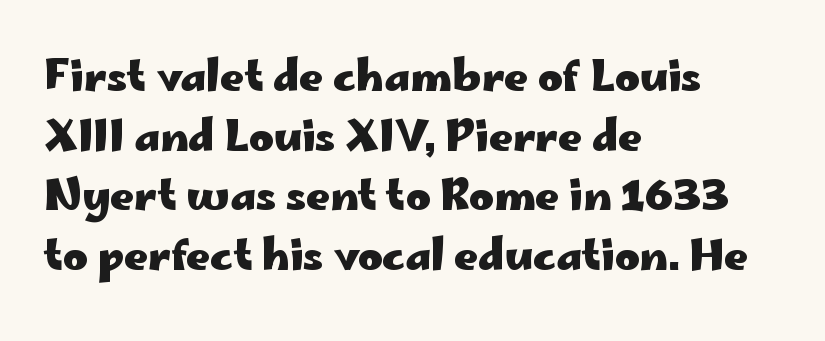
{"serif": "no", "italic": "no", "bold": "yes", "weight": "heavy", "width": "wide", "stroke_contrast": "low", "x_height": "small", "monospaced": "no", "underline": "no", "align": "left", "line_spacing": "normal", "line_spacing_ratio": 1.42, "letter_spacing": "normal", "letter_spacing_em": 0.0, "glyph_px": 42}
